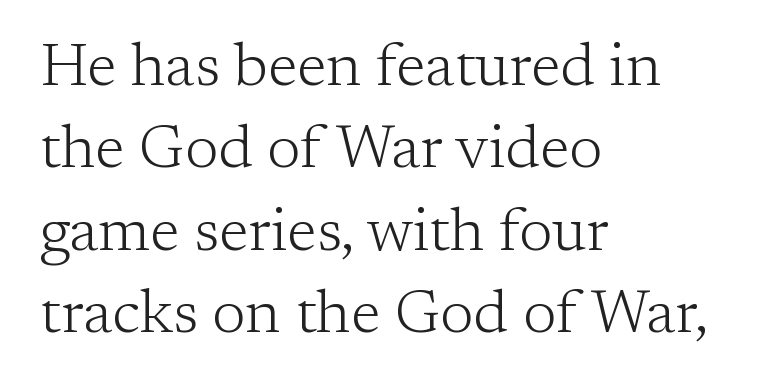
The image shows 61 px light serif type, upright; set left-aligned, normal line spacing (1.35x), normal letter spacing, not underlined; low stroke contrast and a medium x-height.
